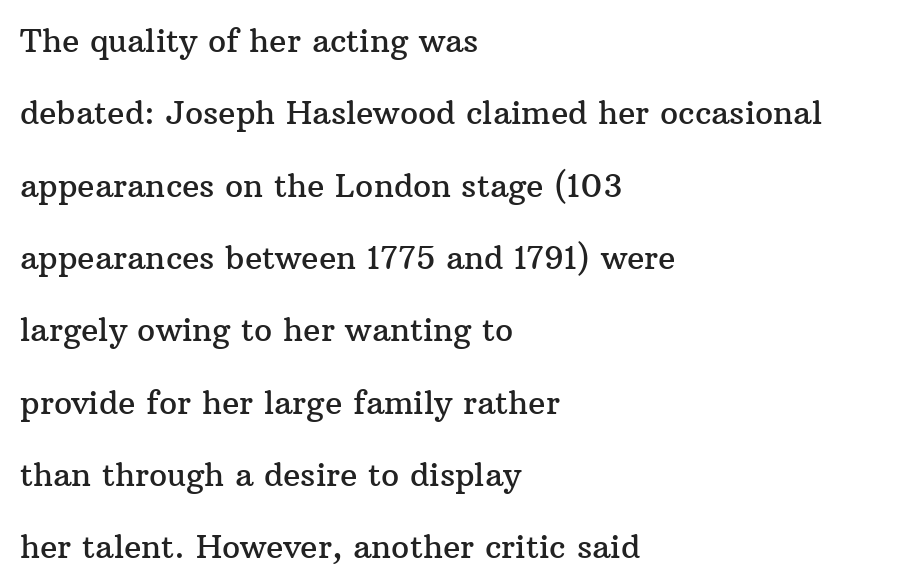
The image shows 32 px serif type, upright; set left-aligned, loose line spacing (2.26x), normal letter spacing, not underlined; medium stroke contrast and a medium x-height.
